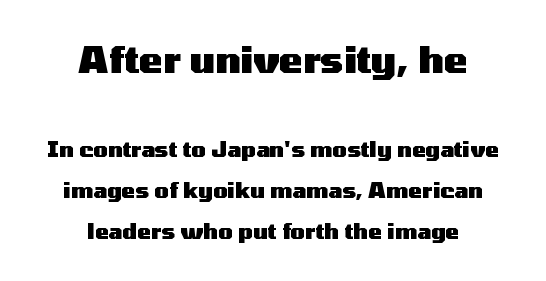
Q: Is the text bold? A: Yes.
Q: Is the text italic (slanted)? A: No, it is upright.
Q: Is the typeface a serif or a sans-serif typeface? A: Sans-serif.
Q: Is the text underlined? A: No.
Q: How is the paragraph aligned? A: Centered.
Q: Is the spacing between letters normal or unusually wide? A: Normal.
Q: Is the spacing between lines tight, normal or loose? A: Loose.
Q: Which block of text is set in a larger size, the first (top) or the second (bottom)? A: The first (top) one.
Q: Width (condensed, normal, or wide)? A: Wide.
Q: Stroke contrast? A: Medium.
Q: x-height? A: Medium.
Q: Monospaced? A: No.
